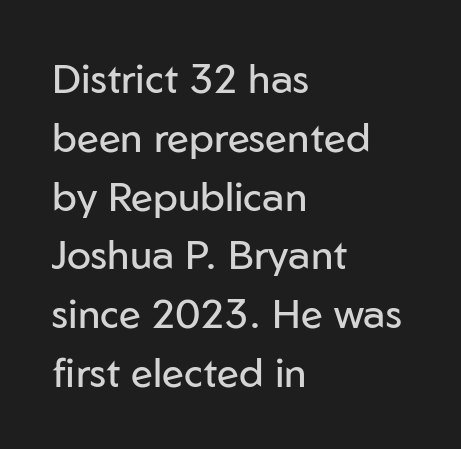
Q: Is the text bold? A: No.
Q: Is the text italic (slanted)? A: No, it is upright.
Q: Is the typeface a serif or a sans-serif typeface? A: Sans-serif.
Q: Is the text underlined? A: No.
Q: How is the paragraph aligned? A: Left-aligned.
Q: Is the spacing between letters normal or unusually wide? A: Normal.
Q: Is the spacing between lines tight, normal or loose? A: Normal.
Q: Width (condensed, normal, or wide)? A: Normal.
Q: Stroke contrast? A: Low.
Q: x-height? A: Medium.
Q: Monospaced? A: No.
